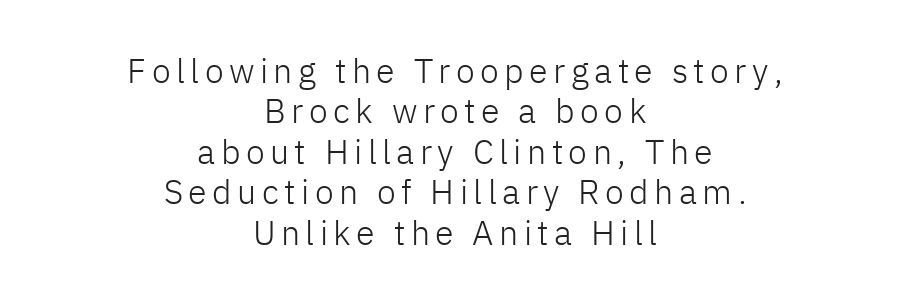
Examine the stroke ends and you'll find no serifs. The passage shown is typed in a proportional face where columns would drift. The axis of the letterforms is exactly vertical. The string is rendered with underlining switched off. No letter is thick-stroked: the sample isn't bold. The whitespace from short lines is split evenly between both sides.
